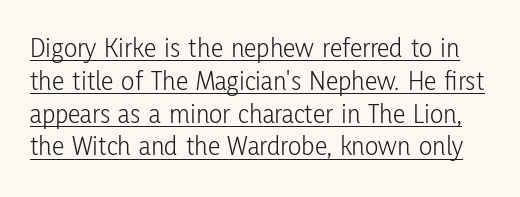
The rendering shows plain stroke endings on the letterforms — a sans-serif design. Do the characters align in a grid? No, the font is proportional. Is there any slant? The stems are plumb. Each line of the rendering has a horizontal stroke beneath the glyphs. Heaviness? Minimal to ordinary, like unemphasized prose.
